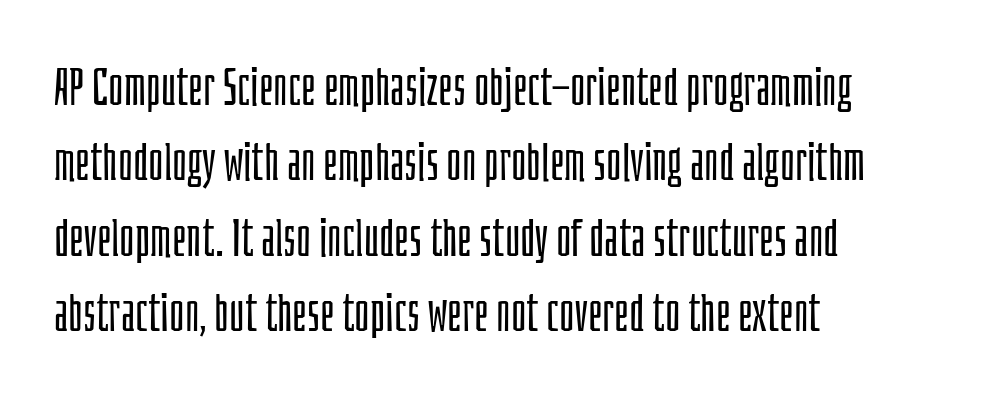
{"serif": "no", "italic": "no", "bold": "no", "weight": "light", "width": "condensed", "stroke_contrast": "low", "x_height": "large", "monospaced": "no", "underline": "no", "align": "left", "line_spacing": "normal", "line_spacing_ratio": 1.45, "letter_spacing": "normal", "letter_spacing_em": 0.0, "glyph_px": 52}
